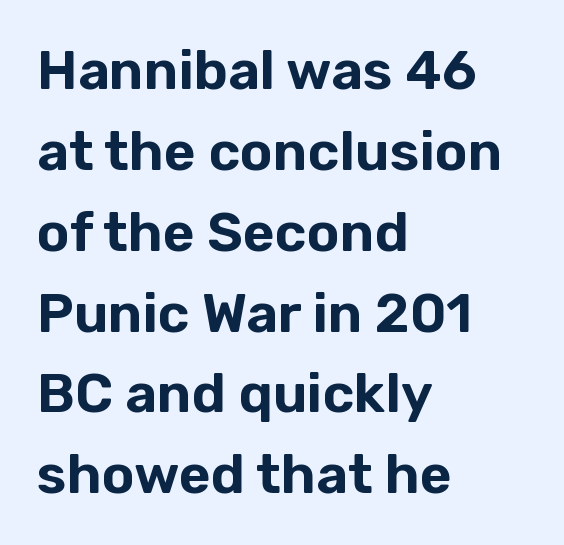
Q: Is the text italic (slanted)? A: No, it is upright.
Q: Is the typeface a serif or a sans-serif typeface? A: Sans-serif.
Q: Is the text underlined? A: No.
Q: How is the paragraph aligned? A: Left-aligned.
Q: Is the spacing between letters normal or unusually wide? A: Normal.
Q: Is the spacing between lines tight, normal or loose? A: Normal.
Q: Width (condensed, normal, or wide)? A: Normal.
Q: Stroke contrast? A: Low.
Q: x-height? A: Medium.
Q: Monospaced? A: No.
